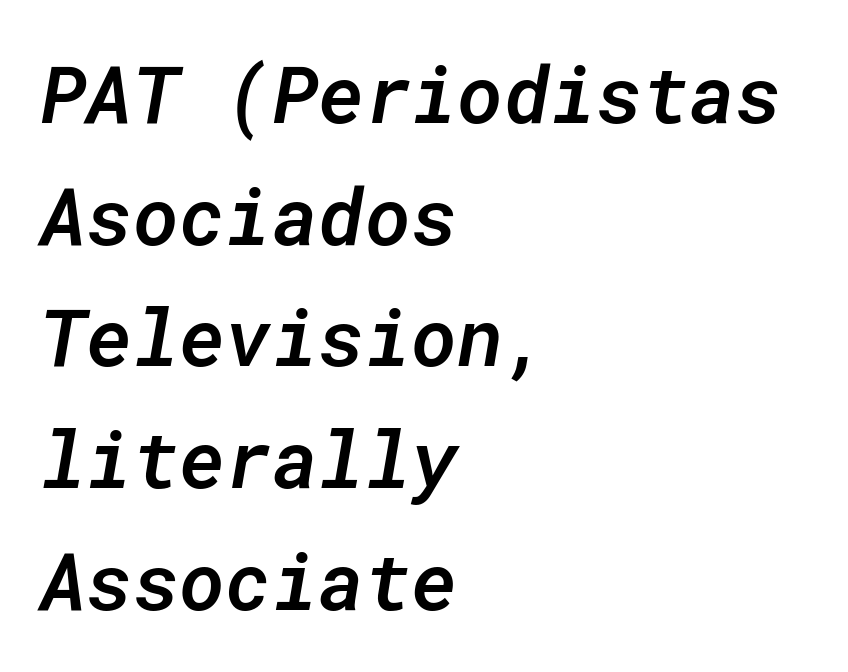
The image shows 79 px semibold type, italic (leaning right), monospaced; set left-aligned, normal line spacing (1.54x), normal letter spacing, not underlined; low stroke contrast and a medium x-height.
